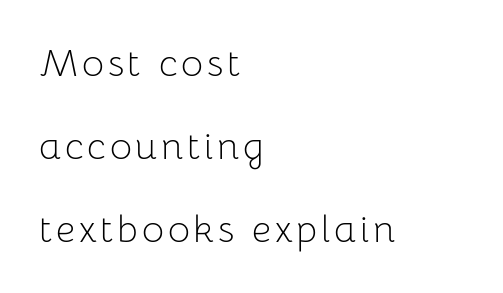
{"serif": "no", "italic": "no", "bold": "no", "weight": "light", "width": "normal", "stroke_contrast": "low", "x_height": "medium", "monospaced": "no", "underline": "no", "align": "left", "line_spacing": "loose", "line_spacing_ratio": 2.18, "glyph_px": 38}
